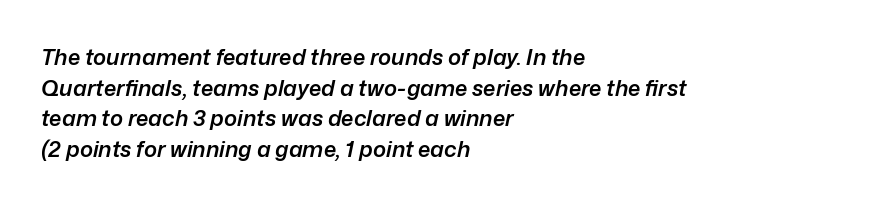
The ragged edge is on the right, which tells us the setting is flush left. This rendering features lettering with no underline. Is the type bold? Partly — it's a semibold, heavier than regular but not fully bold. Spacing between characters is what you'd get straight out of the box.
